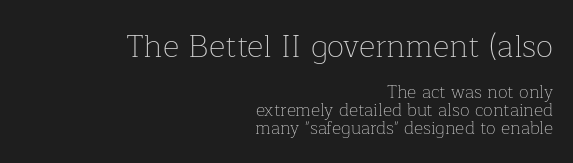
Q: Is the text bold? A: No.
Q: Is the text italic (slanted)? A: No, it is upright.
Q: Is the typeface a serif or a sans-serif typeface? A: Serif.
Q: Is the text underlined? A: No.
Q: How is the paragraph aligned? A: Right-aligned.
Q: Is the spacing between letters normal or unusually wide? A: Normal.
Q: Is the spacing between lines tight, normal or loose? A: Tight.
Q: Which block of text is set in a larger size, the first (top) or the second (bottom)? A: The first (top) one.
Q: Width (condensed, normal, or wide)? A: Normal.
Q: Stroke contrast? A: Low.
Q: x-height? A: Medium.
Q: Monospaced? A: No.
